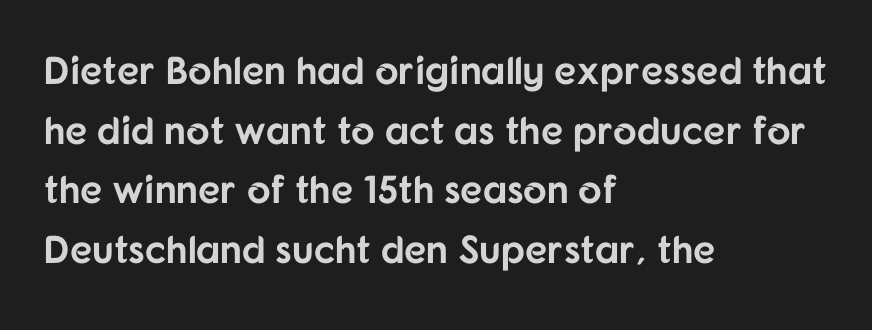
Q: Is the text bold? A: Yes.
Q: Is the text italic (slanted)? A: No, it is upright.
Q: Is the typeface a serif or a sans-serif typeface? A: Sans-serif.
Q: Is the text underlined? A: No.
Q: How is the paragraph aligned? A: Left-aligned.
Q: Is the spacing between letters normal or unusually wide? A: Normal.
Q: Is the spacing between lines tight, normal or loose? A: Normal.
Q: Width (condensed, normal, or wide)? A: Normal.
Q: Stroke contrast? A: Low.
Q: x-height? A: Medium.
Q: Monospaced? A: No.
